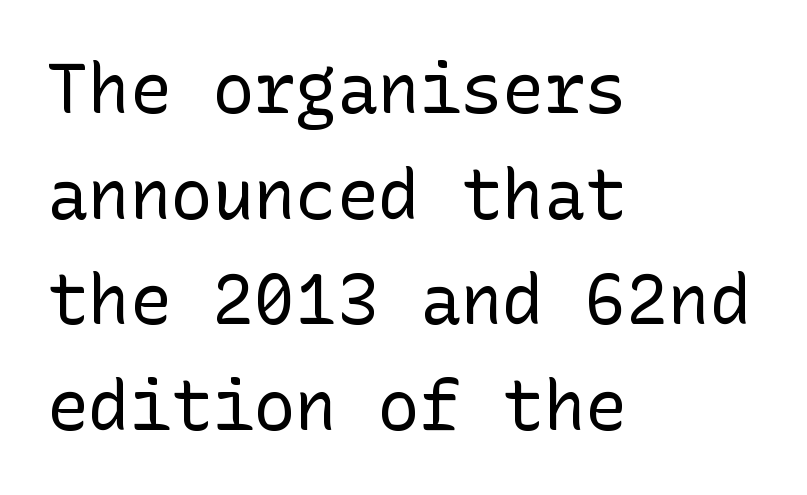
Q: Is the text bold? A: No.
Q: Is the text italic (slanted)? A: No, it is upright.
Q: Is the typeface a serif or a sans-serif typeface? A: Sans-serif.
Q: Is the text underlined? A: No.
Q: How is the paragraph aligned? A: Left-aligned.
Q: Is the spacing between letters normal or unusually wide? A: Normal.
Q: Is the spacing between lines tight, normal or loose? A: Normal.
Q: Width (condensed, normal, or wide)? A: Normal.
Q: Stroke contrast? A: Low.
Q: x-height? A: Medium.
